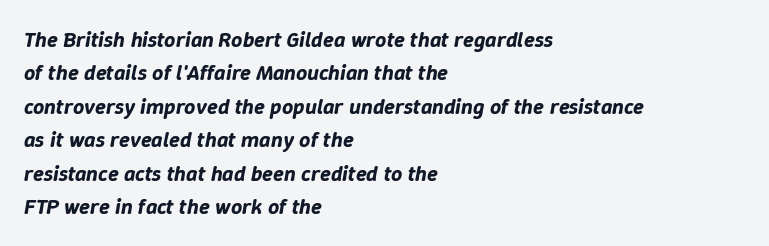
The rag falls on the right side of this text block. The tracking reads as untouched default to a designer's eye. The leading is moderate, giving the passage an even texture. Emphasis-style slanted type is in use. Check under the words: just untouched page.
